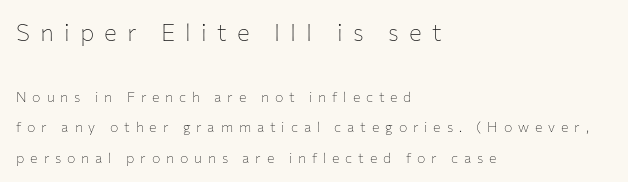
The image shows 24 px text type, upright; set left-aligned, loose line spacing (2.16x), unusually wide letter spacing (+0.42 em), not underlined; the first (top) block is 1.71x larger.
